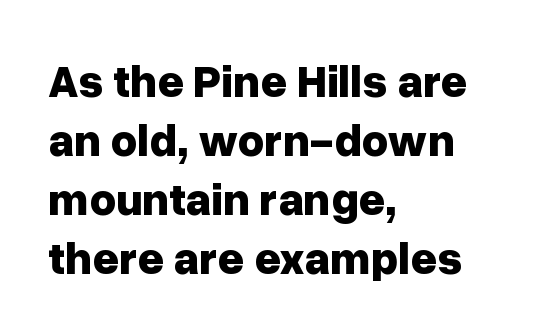
{"serif": "no", "italic": "no", "bold": "yes", "weight": "bold", "width": "normal", "stroke_contrast": "low", "x_height": "medium", "monospaced": "no", "underline": "no", "align": "left", "line_spacing": "normal", "line_spacing_ratio": 1.28, "letter_spacing": "normal", "letter_spacing_em": 0.0, "glyph_px": 46}
